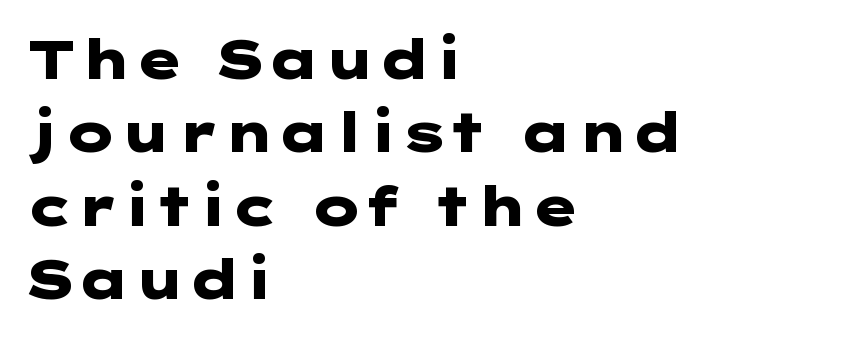
{"serif": "no", "italic": "no", "bold": "yes", "weight": "heavy", "width": "wide", "stroke_contrast": "low", "x_height": "medium", "underline": "no", "align": "left", "line_spacing": "normal", "line_spacing_ratio": 1.36, "letter_spacing": "normal", "letter_spacing_em": 0.0, "glyph_px": 54}
